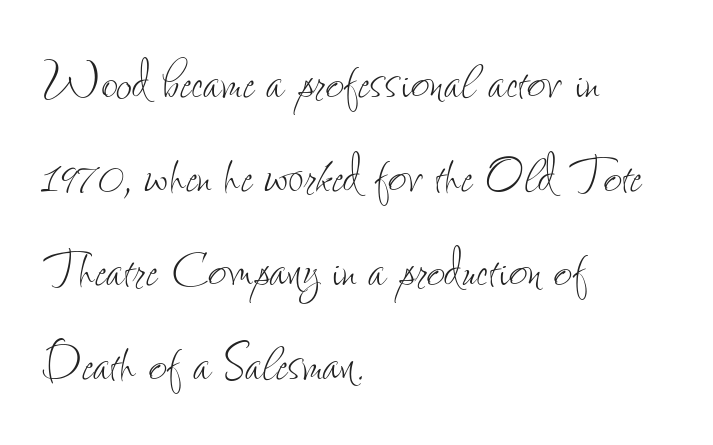
Character widths vary here, with narrow letters taking less room than wide ones. Caption: multi-line text, flush left, ragged right. One glance says typical: line gaps are just what's usual. The type is set solid horizontally, with unmodified tracking.
